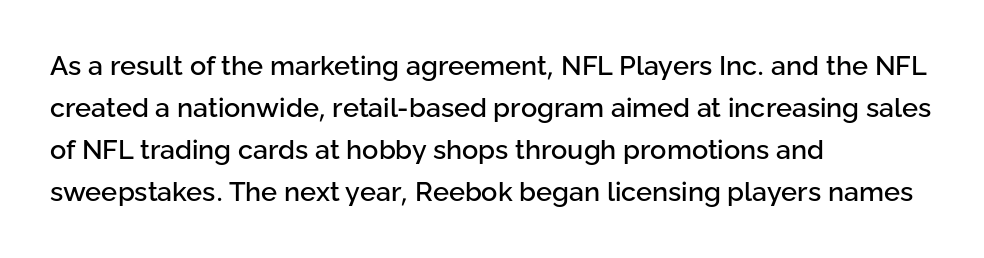
Q: Is the text italic (slanted)? A: No, it is upright.
Q: Is the text underlined? A: No.
Q: How is the paragraph aligned? A: Left-aligned.
Q: Is the spacing between letters normal or unusually wide? A: Normal.
Q: Is the spacing between lines tight, normal or loose? A: Normal.
